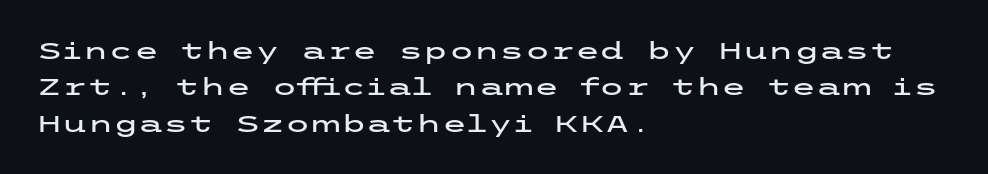
The image shows 23 px text type, upright; set left-aligned, normal line spacing (1.58x), normal letter spacing, not underlined.
